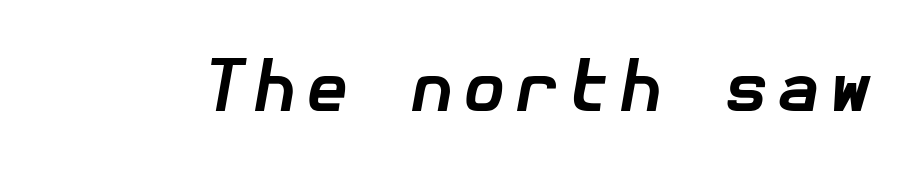
The image shows 69 px bold type, italic (leaning right); set not underlined; low stroke contrast and a medium x-height.
